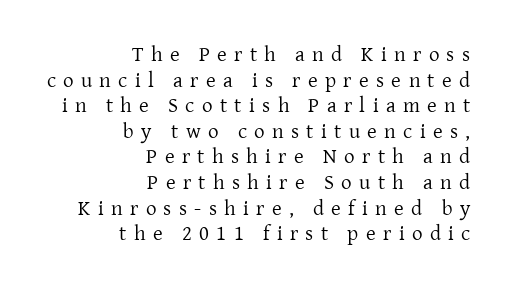
{"italic": "no", "bold": "no", "underline": "no", "align": "right", "line_spacing_ratio": 1.22, "letter_spacing": "wide", "letter_spacing_em": 0.35, "glyph_px": 21}
